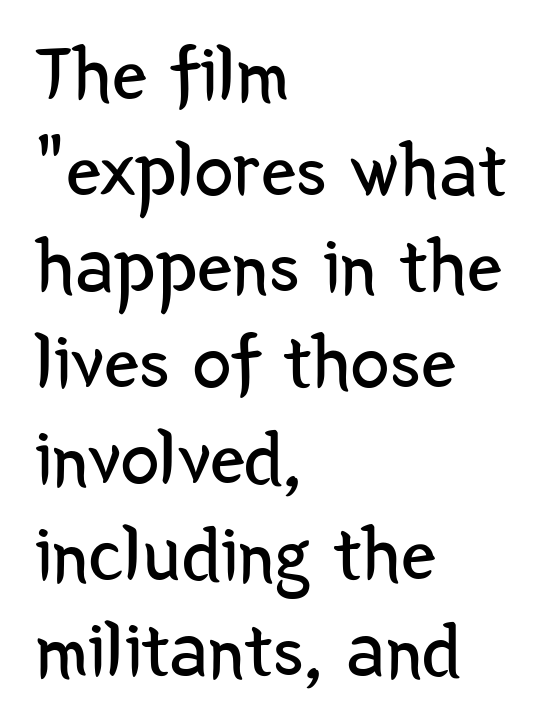
Q: Is the text bold? A: No.
Q: Is the text italic (slanted)? A: No, it is upright.
Q: Is the typeface a serif or a sans-serif typeface? A: Sans-serif.
Q: Is the text underlined? A: No.
Q: How is the paragraph aligned? A: Left-aligned.
Q: Is the spacing between letters normal or unusually wide? A: Normal.
Q: Width (condensed, normal, or wide)? A: Condensed.
Q: Stroke contrast? A: Low.
Q: x-height? A: Medium.
Q: Monospaced? A: No.
